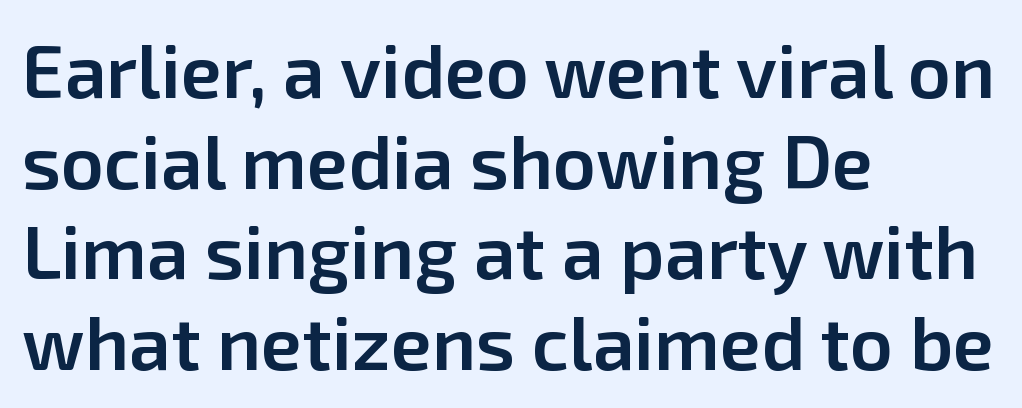
{"serif": "no", "italic": "no", "bold": "semi", "weight": "semibold", "width": "normal", "stroke_contrast": "low", "x_height": "medium", "monospaced": "no", "underline": "no", "align": "left", "line_spacing_ratio": 1.21, "letter_spacing": "normal", "letter_spacing_em": 0.0, "glyph_px": 75}
